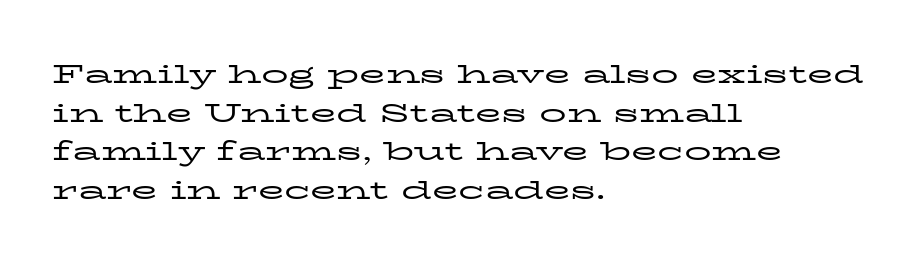
Stroke thickness stays within the range of a standard reading face or lighter. Notice how descenders clear the ascenders below comfortably — that's standard leading. There is no visible air inserted between adjacent glyphs. Casual observation: everything's shoved over to the left. The specimen omits any rule beneath the text block's lines. The letters stand straight up with perfectly vertical stems.
